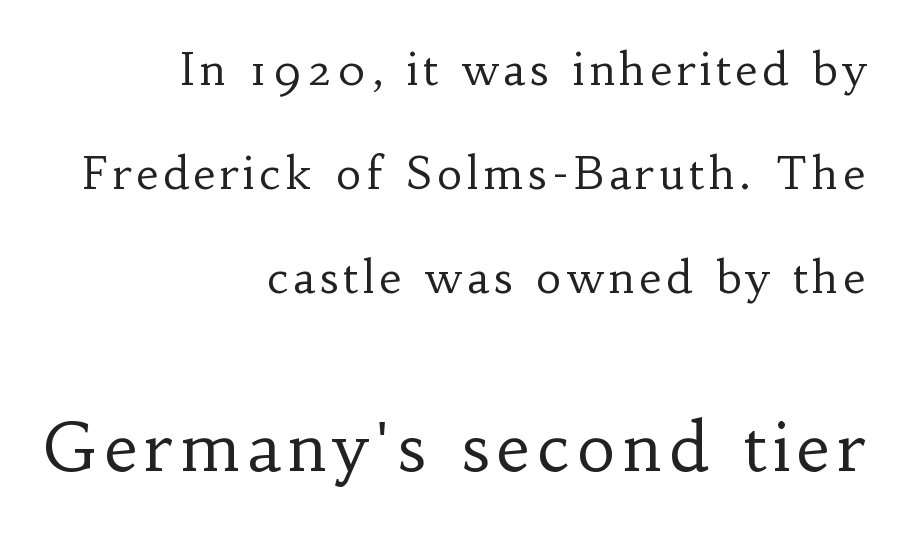
Q: Is the text bold? A: No.
Q: Is the text italic (slanted)? A: No, it is upright.
Q: Is the typeface a serif or a sans-serif typeface? A: Serif.
Q: Is the text underlined? A: No.
Q: How is the paragraph aligned? A: Right-aligned.
Q: Is the spacing between lines tight, normal or loose? A: Loose.
Q: Which block of text is set in a larger size, the first (top) or the second (bottom)? A: The second (bottom) one.
Q: Width (condensed, normal, or wide)? A: Normal.
Q: Stroke contrast? A: Low.
Q: x-height? A: Small.
Q: Monospaced? A: No.
